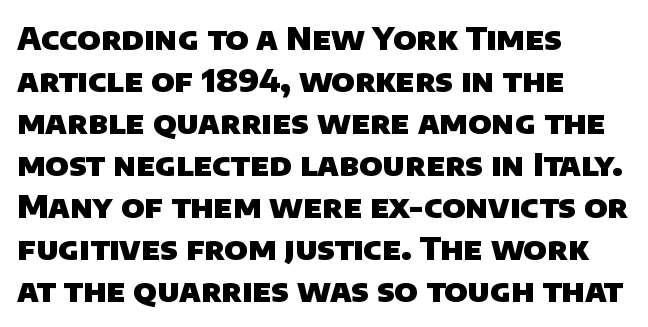
Q: Is the text bold? A: Yes.
Q: Is the typeface a serif or a sans-serif typeface? A: Sans-serif.
Q: Is the text underlined? A: No.
Q: How is the paragraph aligned? A: Left-aligned.
Q: Is the spacing between letters normal or unusually wide? A: Normal.
Q: Is the spacing between lines tight, normal or loose? A: Normal.
Q: Width (condensed, normal, or wide)? A: Normal.
Q: Stroke contrast? A: Low.
Q: x-height? A: Large.
Q: Monospaced? A: No.
